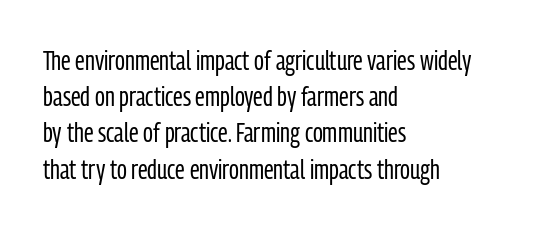
Q: Is the text bold? A: No.
Q: Is the text italic (slanted)? A: No, it is upright.
Q: Is the text underlined? A: No.
Q: How is the paragraph aligned? A: Left-aligned.
Q: Is the spacing between letters normal or unusually wide? A: Normal.
Q: Is the spacing between lines tight, normal or loose? A: Normal.
